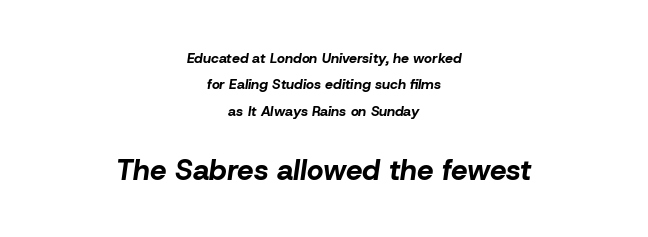
A bare baseline throughout the passage. Larger block? The one below; the one above is distinctly smaller. Horizontally, the lines are justified to the midpoint only. The typography opts for an oblique posture over an upright one. The letterforms sit shoulder to shoulder at normal distance. Think of a printed novel: that variable character pitch is what you see here.
